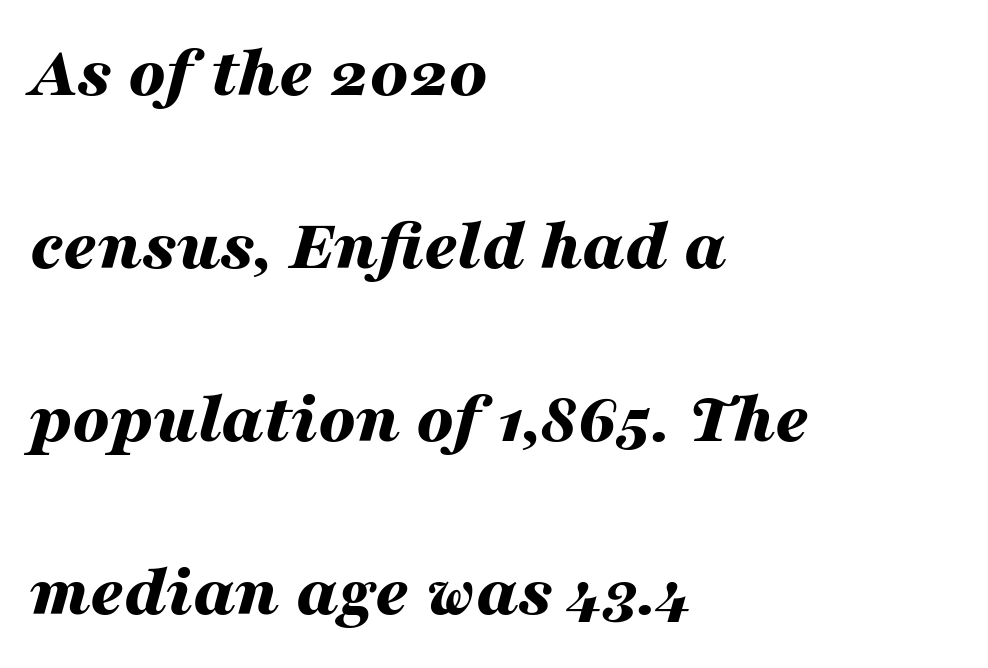
{"italic": "yes", "lean": "right", "slant_degrees": 16, "bold": "yes", "weight": "bold", "width": "wide", "stroke_contrast": "medium", "x_height": "medium", "monospaced": "no", "underline": "no", "align": "left", "line_spacing": "loose", "line_spacing_ratio": 2.37, "letter_spacing": "normal", "letter_spacing_em": 0.0, "glyph_px": 73}
